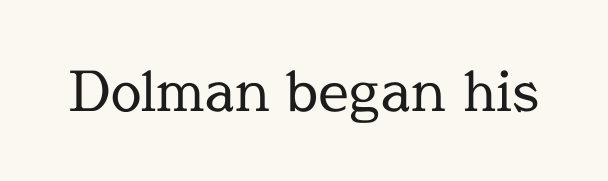
{"serif": "yes", "italic": "no", "bold": "no", "weight": "regular", "width": "normal", "x_height": "medium", "monospaced": "no", "underline": "no", "letter_spacing": "normal", "letter_spacing_em": 0.0, "glyph_px": 55}
